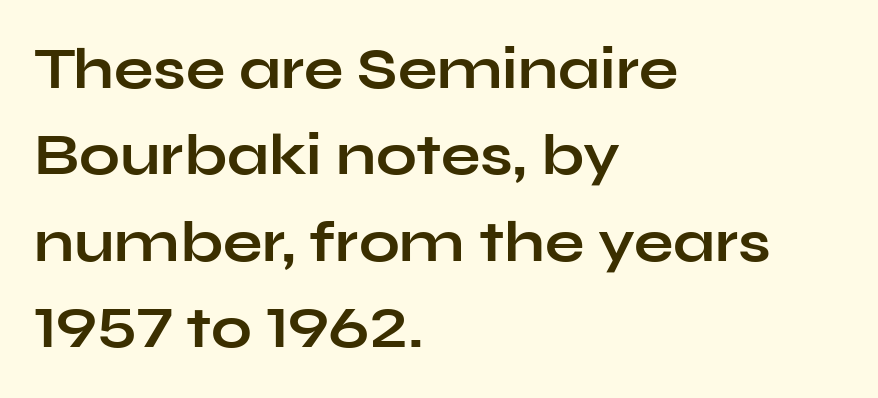
Compared with an ordinary text face, these strokes are far heavier — a full bold. Spacing verdict: proportional, widths tailored to each character. Vertical spacing — default. Tracking here is standard; glyphs follow each other at the usual distance. The zone under the glyphs is completely vacant.
